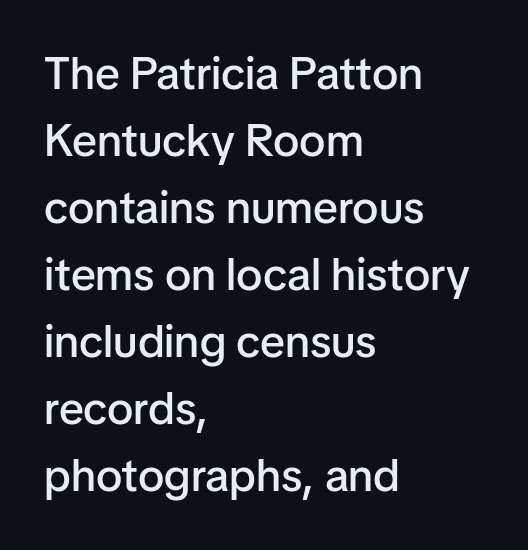
The image shows 45 px semibold sans-serif type, upright; set left-aligned, normal line spacing (1.49x), normal letter spacing, not underlined; low stroke contrast and a medium x-height.
